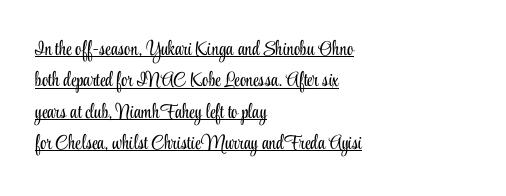
{"bold": "no", "underline": "yes", "align": "left", "line_spacing": "normal", "line_spacing_ratio": 1.57, "letter_spacing": "normal", "letter_spacing_em": 0.0, "glyph_px": 20}
